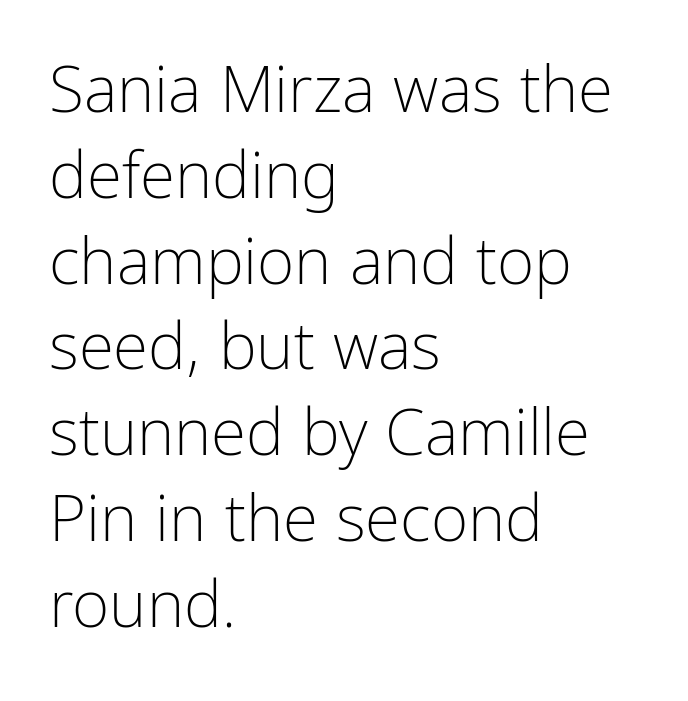
Q: Is the text bold? A: No.
Q: Is the text italic (slanted)? A: No, it is upright.
Q: Is the typeface a serif or a sans-serif typeface? A: Sans-serif.
Q: Is the text underlined? A: No.
Q: How is the paragraph aligned? A: Left-aligned.
Q: Is the spacing between letters normal or unusually wide? A: Normal.
Q: Is the spacing between lines tight, normal or loose? A: Normal.
Q: Width (condensed, normal, or wide)? A: Condensed.
Q: Stroke contrast? A: Low.
Q: x-height? A: Medium.
Q: Monospaced? A: No.
